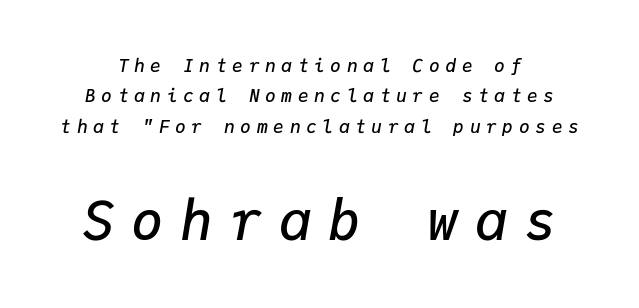
The image shows 54 px semibold type, italic (leaning right), monospaced; set normal line spacing (1.69x), unusually wide letter spacing (+0.31 em), not underlined; the second (bottom) block is 3.0x larger; low stroke contrast and a medium x-height.
